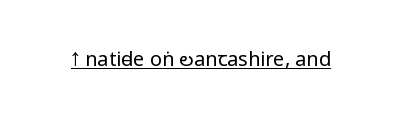
{"italic": "no", "bold": "no", "underline": "yes", "letter_spacing": "normal", "letter_spacing_em": 0.0, "glyph_px": 20}
